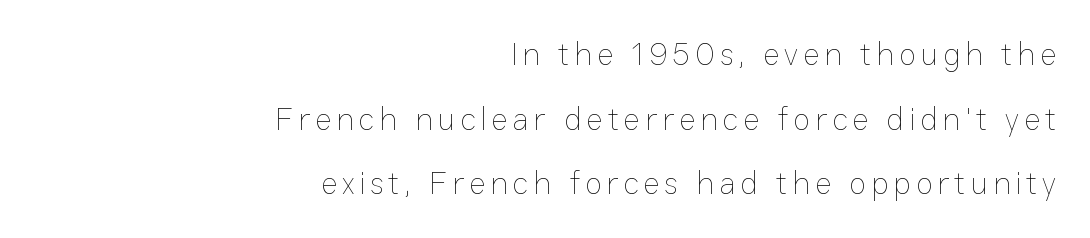
The image shows 32 px thin type, upright; set right-aligned, loose line spacing (2.02x), not underlined; low stroke contrast and a medium x-height.
